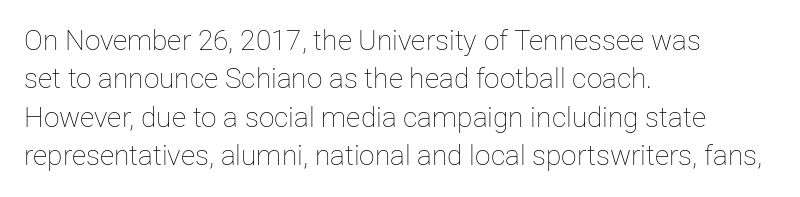
The image shows 28 px thin type, upright; set left-aligned, normal line spacing (1.37x), normal letter spacing, not underlined; low stroke contrast and a medium x-height.
